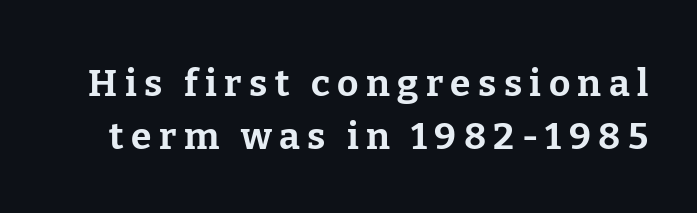
The letters advance in unequal steps, a hallmark of proportional type. Whoever set this chose a conventional vertical rhythm. Words appear elongated and porous because spacing is wide. Set as a true bold cut, around the 700 mark. A typesetter would mark this as roman, not italic. What kind of face is this? One with serifs.
